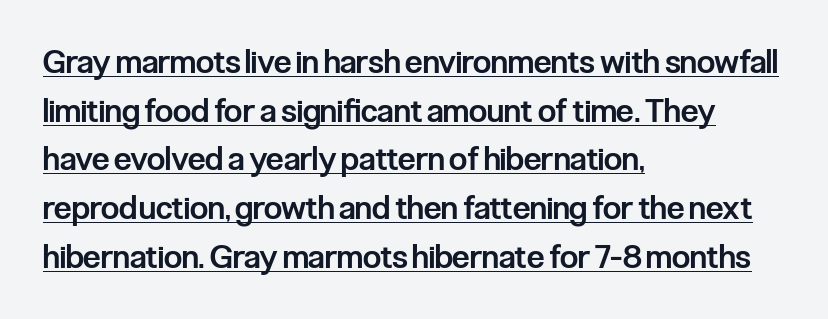
Is this a fixed-width face? No — the glyphs have proportional, varying widths. The string is rendered with underlining switched on. If you drew a ruler down the left edge, every line would touch it. Weight check: semibold — heavier than regular, not quite bold. Look at the tracking — it's just the regular setting, nothing added. Each new line begins a customary step beneath the previous one.
